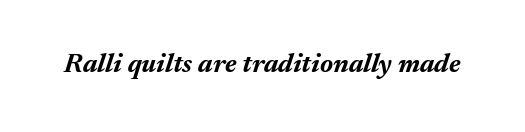
A full-strength bold gives these letters their thick strokes. Decoration check: the copy has no underline. A typesetter would mark this as italic. A typesetter would call this zero additional tracking.
